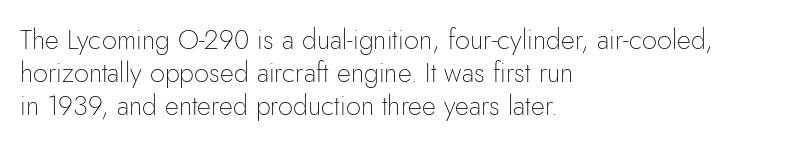
{"italic": "no", "bold": "no", "underline": "no", "align": "left", "line_spacing_ratio": 1.22, "letter_spacing": "normal", "letter_spacing_em": 0.0, "glyph_px": 27}
